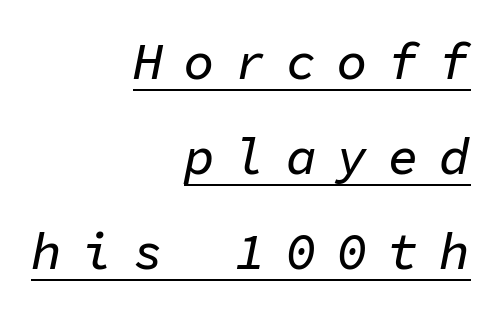
Q: Is the text italic (slanted)? A: Yes, it leans right by about 11 degrees.
Q: Is the text underlined? A: Yes.
Q: How is the paragraph aligned? A: Right-aligned.
Q: Is the spacing between letters normal or unusually wide? A: Unusually wide.
Q: Width (condensed, normal, or wide)? A: Normal.
Q: Stroke contrast? A: Low.
Q: x-height? A: Medium.
Q: Monospaced? A: Yes.
